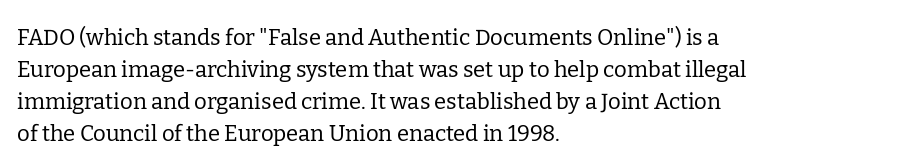
The image shows 22 px text type, upright; set left-aligned, normal line spacing (1.46x), normal letter spacing, not underlined.
